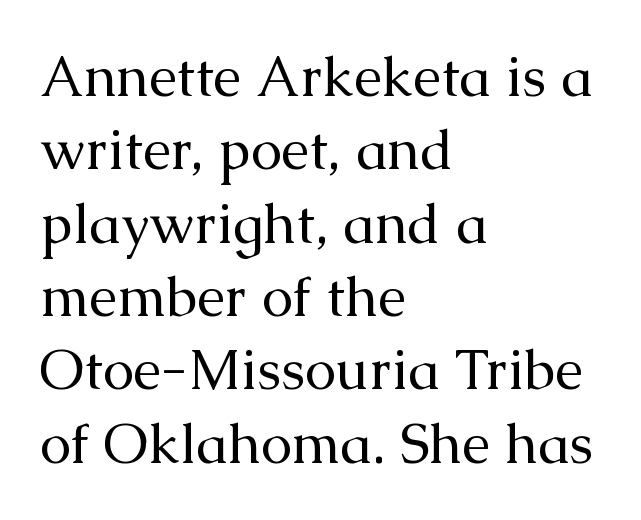
The image shows 56 px regular-weight serif type, upright; set left-aligned, normal line spacing (1.31x), normal letter spacing, not underlined; medium stroke contrast and a medium x-height.
